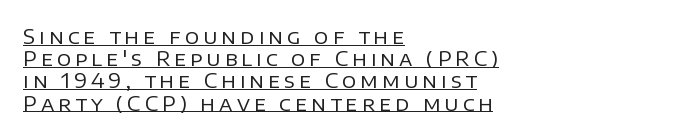
{"italic": "no", "bold": "no", "underline": "yes", "align": "left", "line_spacing": "tight", "line_spacing_ratio": 1.11, "letter_spacing": "wide", "letter_spacing_em": 0.2, "glyph_px": 20}
